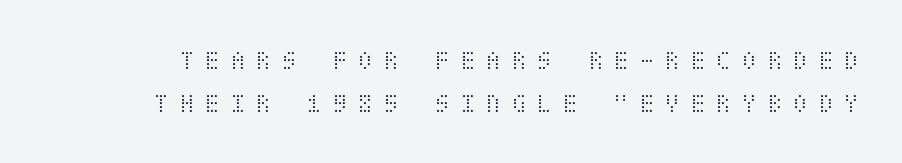
Unlike italic type, these characters show no tilt at all. Each stroke keeps to a modest, everyday thickness or less. Vertically, the passage feels balanced, rows spaced as you'd expect. Students, note that the glyphs here are deliberately spaced far apart. The area under the type is left untouched.
